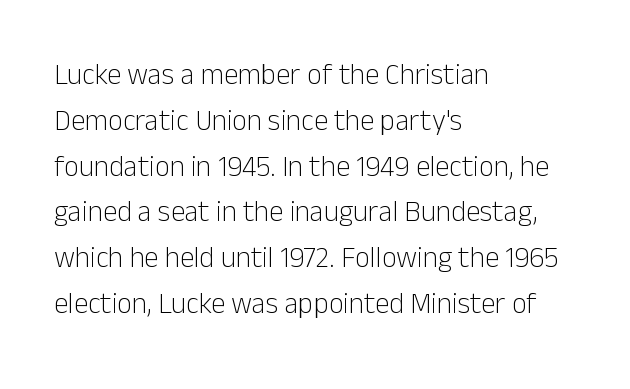
Q: Is the text bold? A: No.
Q: Is the text italic (slanted)? A: No, it is upright.
Q: Is the typeface a serif or a sans-serif typeface? A: Sans-serif.
Q: Is the text underlined? A: No.
Q: How is the paragraph aligned? A: Left-aligned.
Q: Is the spacing between letters normal or unusually wide? A: Normal.
Q: Is the spacing between lines tight, normal or loose? A: Normal.
Q: Width (condensed, normal, or wide)? A: Normal.
Q: Stroke contrast? A: Low.
Q: x-height? A: Medium.
Q: Monospaced? A: No.
